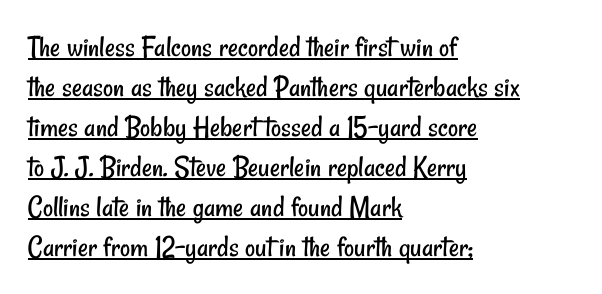
Q: Is the text bold? A: No.
Q: Is the typeface a serif or a sans-serif typeface? A: Sans-serif.
Q: Is the text underlined? A: Yes.
Q: How is the paragraph aligned? A: Left-aligned.
Q: Is the spacing between letters normal or unusually wide? A: Normal.
Q: Is the spacing between lines tight, normal or loose? A: Normal.
Q: Width (condensed, normal, or wide)? A: Condensed.
Q: Stroke contrast? A: Low.
Q: x-height? A: Small.
Q: Monospaced? A: No.
